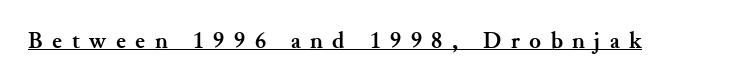
Students, note that the glyphs here are deliberately spaced far apart. Students, observe the line beneath the letters — that is underlining. Is there any slant? The stems are plumb. How heavy is the stroke? Heavy — this is a bold.
